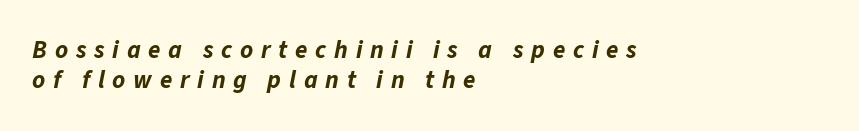
{"italic": "yes", "lean": "right", "slant_degrees": 11, "bold": "yes", "underline": "no", "align": "left", "line_spacing_ratio": 1.22, "letter_spacing": "wide", "letter_spacing_em": 0.31, "glyph_px": 25}
